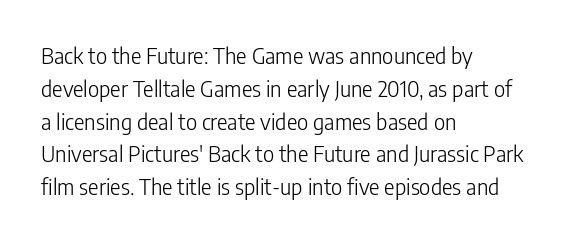
{"italic": "no", "bold": "no", "underline": "no", "align": "left", "line_spacing": "normal", "line_spacing_ratio": 1.49, "letter_spacing": "normal", "letter_spacing_em": 0.0, "glyph_px": 22}
